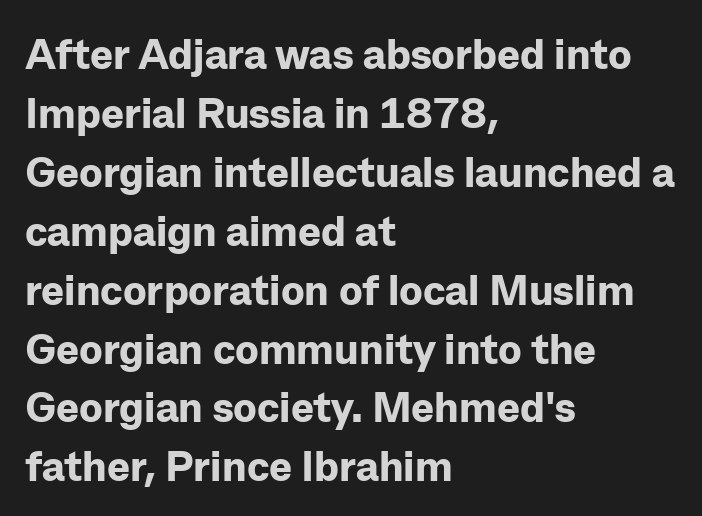
Q: Is the text bold? A: Yes.
Q: Is the text italic (slanted)? A: No, it is upright.
Q: Is the typeface a serif or a sans-serif typeface? A: Sans-serif.
Q: Is the text underlined? A: No.
Q: How is the paragraph aligned? A: Left-aligned.
Q: Is the spacing between letters normal or unusually wide? A: Normal.
Q: Is the spacing between lines tight, normal or loose? A: Normal.
Q: Width (condensed, normal, or wide)? A: Normal.
Q: Stroke contrast? A: Low.
Q: x-height? A: Medium.
Q: Monospaced? A: No.
